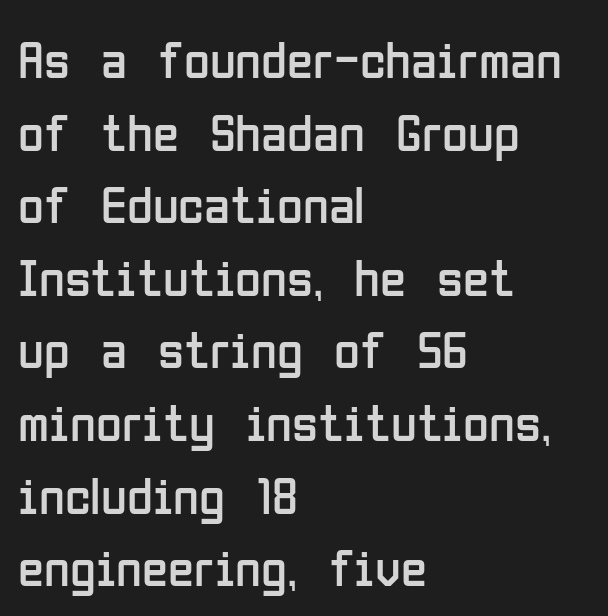
{"serif": "no", "italic": "no", "bold": "no", "weight": "regular", "width": "condensed", "stroke_contrast": "low", "x_height": "medium", "monospaced": "no", "underline": "no", "align": "left", "line_spacing": "normal", "line_spacing_ratio": 1.37, "letter_spacing": "normal", "letter_spacing_em": 0.0, "glyph_px": 53}
